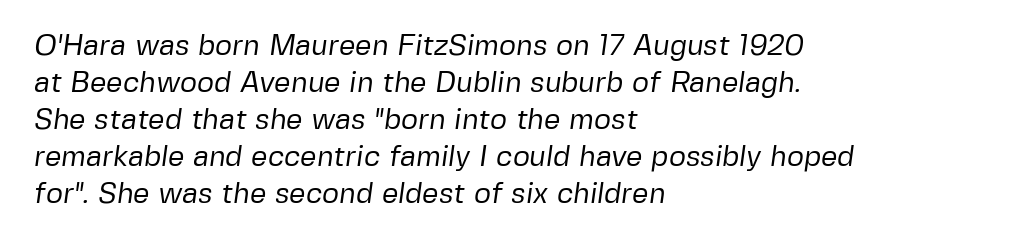
{"serif": "no", "bold": "no", "weight": "regular", "width": "normal", "stroke_contrast": "low", "x_height": "medium", "monospaced": "no", "underline": "no", "align": "left", "line_spacing": "normal", "line_spacing_ratio": 1.28, "letter_spacing": "normal", "letter_spacing_em": 0.0, "glyph_px": 29}
